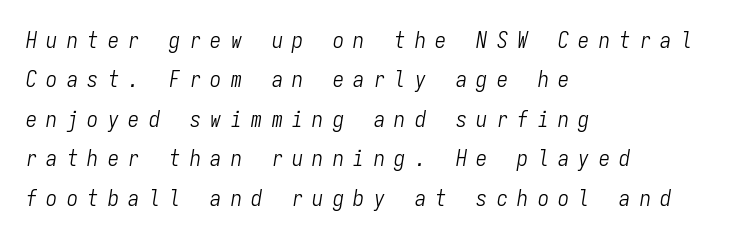
The image shows 22 px text type, italic (leaning right); set left-aligned, line spacing 1.79x, unusually wide letter spacing (+0.43 em), not underlined.
